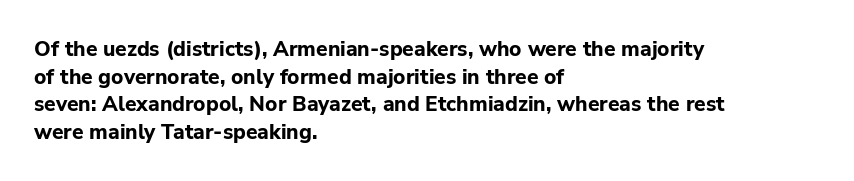
Q: Is the text bold? A: Yes.
Q: Is the text italic (slanted)? A: No, it is upright.
Q: Is the text underlined? A: No.
Q: How is the paragraph aligned? A: Left-aligned.
Q: Is the spacing between letters normal or unusually wide? A: Normal.
Q: Is the spacing between lines tight, normal or loose? A: Normal.
